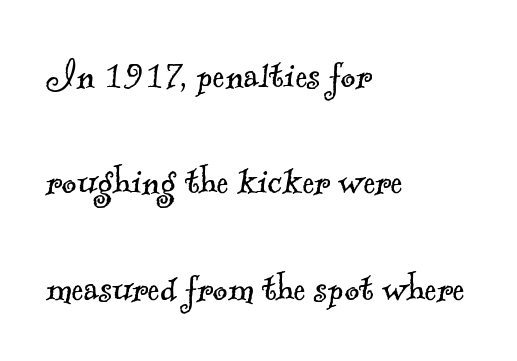
The cut favours lightness, reaching ordinary text weight at its darkest. The font family rendered here belongs to the serif group. In terms of leading, this rendering errs on the spacious side. The passage shown is typed in a proportional face where columns would drift. Any mark beneath the type? The region is blank. Nobody touched the tracking dial on this one.
